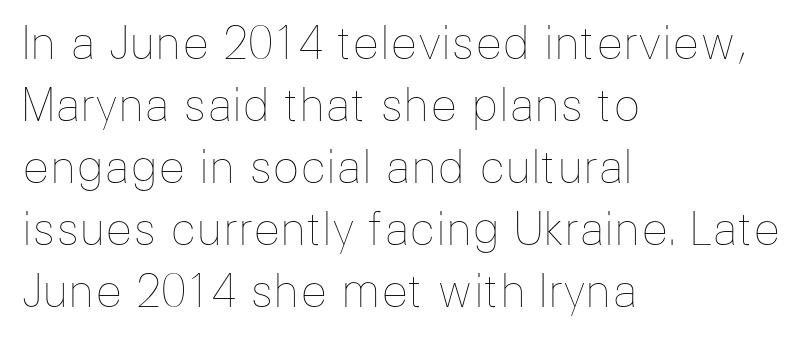
The image shows 45 px thin type, upright; set left-aligned, normal line spacing (1.38x), normal letter spacing, not underlined; low stroke contrast and a medium x-height.
